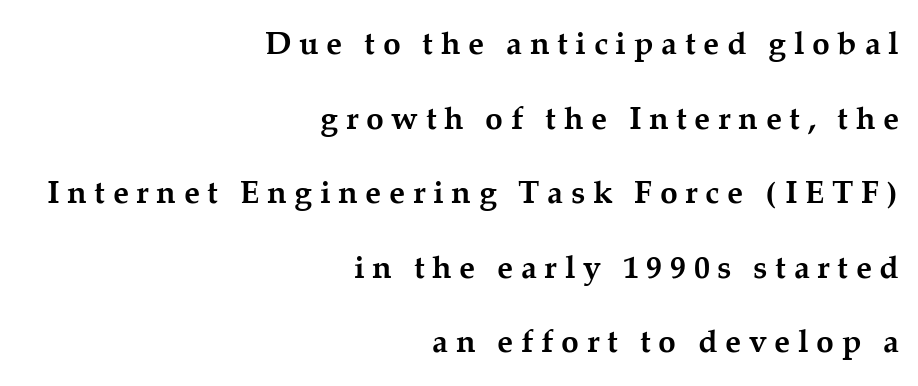
The image shows 32 px semibold serif type, upright; set right-aligned, loose line spacing (2.33x), unusually wide letter spacing (+0.24 em), not underlined; medium stroke contrast and a medium x-height.
